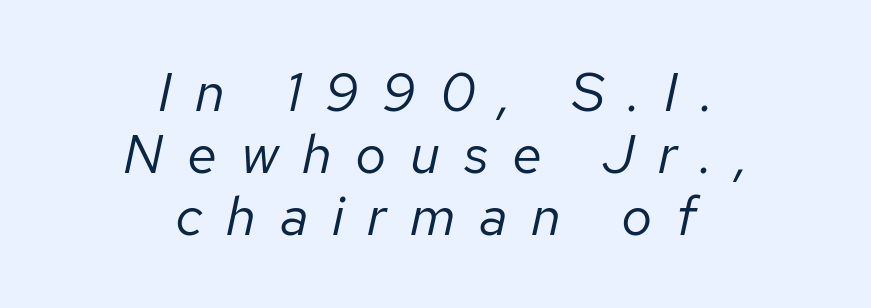
{"italic": "yes", "lean": "right", "slant_degrees": 12, "bold": "no", "weight": "regular", "width": "normal", "stroke_contrast": "low", "x_height": "medium", "monospaced": "no", "underline": "no", "align": "center", "line_spacing": "tight", "line_spacing_ratio": 1.13, "letter_spacing": "wide", "letter_spacing_em": 0.43, "glyph_px": 55}
